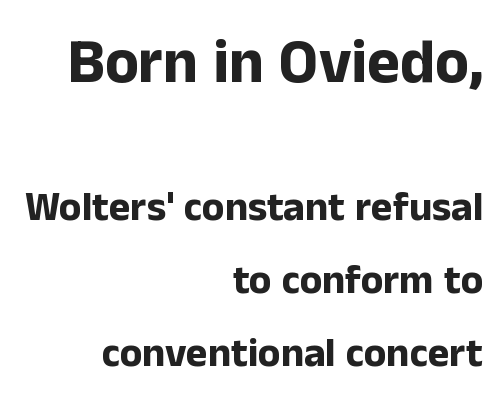
{"serif": "no", "italic": "no", "bold": "yes", "weight": "bold", "width": "normal", "stroke_contrast": "low", "x_height": "medium", "monospaced": "no", "underline": "no", "align": "right", "line_spacing_ratio": 1.78, "letter_spacing": "normal", "letter_spacing_em": 0.0, "larger_block": "first", "size_ratio": 1.51, "glyph_px": 62}
